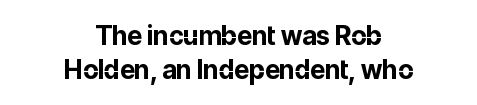
{"italic": "no", "bold": "yes", "underline": "no", "align": "center", "line_spacing": "normal", "line_spacing_ratio": 1.29, "letter_spacing": "normal", "letter_spacing_em": 0.0, "glyph_px": 26}
